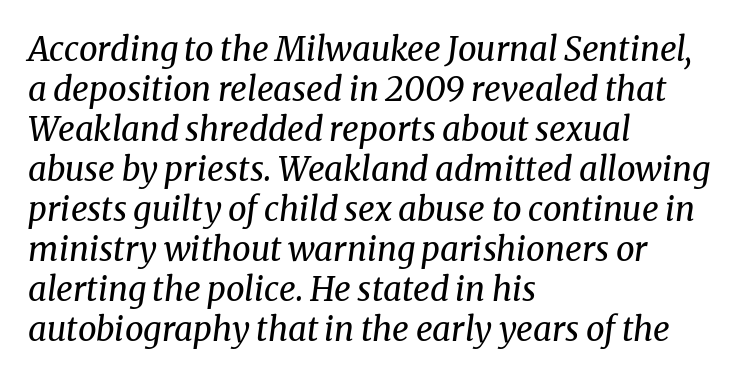
The rendering keeps characters at their native spacing. Stroke terminals: seriffed. Lines of text with bare space underneath. Does the lettering tilt? It does — this is italic. No heavy texture on the line: the type isn't bold.
